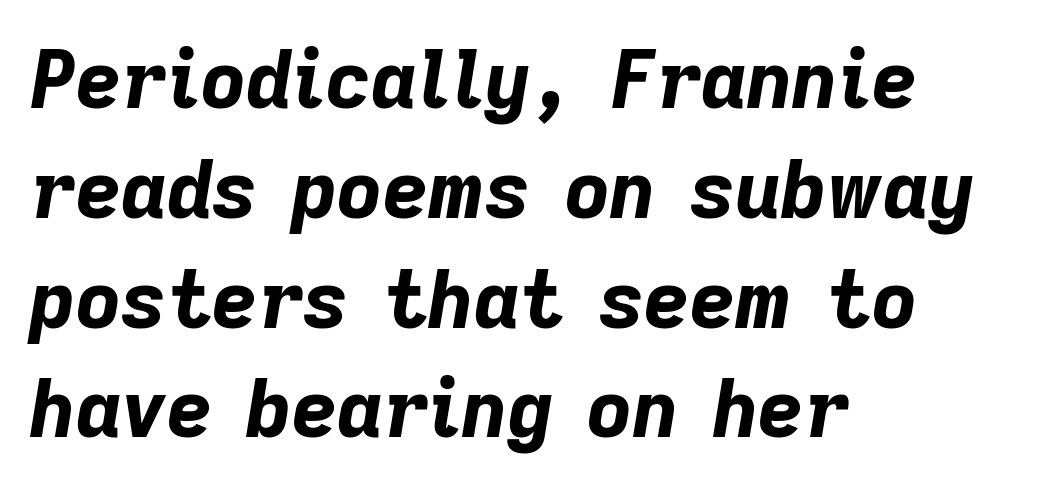
Q: Is the text bold? A: Yes.
Q: Is the text italic (slanted)? A: Yes, it leans right by about 9 degrees.
Q: Is the text underlined? A: No.
Q: How is the paragraph aligned? A: Left-aligned.
Q: Is the spacing between letters normal or unusually wide? A: Normal.
Q: Is the spacing between lines tight, normal or loose? A: Normal.
Q: Width (condensed, normal, or wide)? A: Normal.
Q: Stroke contrast? A: Low.
Q: x-height? A: Medium.
Q: Monospaced? A: No.
